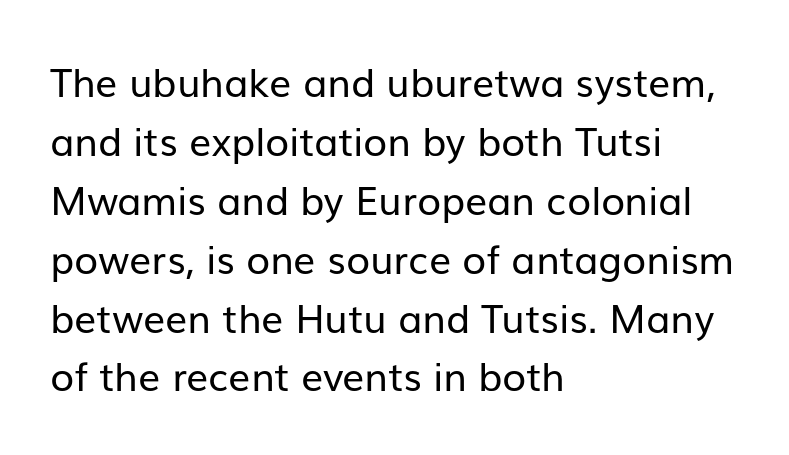
{"serif": "no", "italic": "no", "bold": "no", "weight": "regular", "width": "normal", "stroke_contrast": "low", "x_height": "medium", "monospaced": "no", "underline": "no", "align": "left", "line_spacing": "normal", "line_spacing_ratio": 1.51, "letter_spacing": "normal", "letter_spacing_em": 0.0, "glyph_px": 39}
